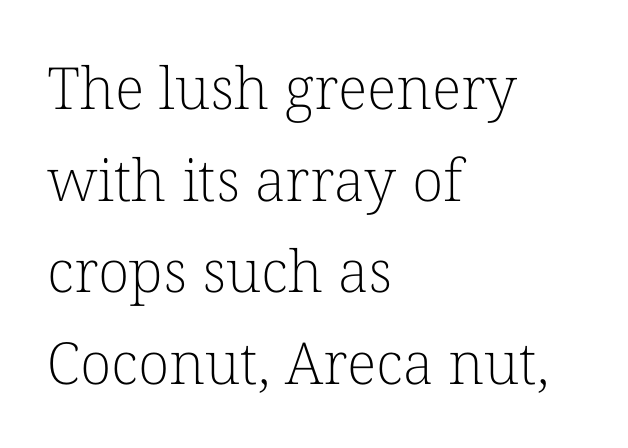
Q: Is the text bold? A: No.
Q: Is the text italic (slanted)? A: No, it is upright.
Q: Is the typeface a serif or a sans-serif typeface? A: Serif.
Q: Is the text underlined? A: No.
Q: How is the paragraph aligned? A: Left-aligned.
Q: Is the spacing between letters normal or unusually wide? A: Normal.
Q: Is the spacing between lines tight, normal or loose? A: Normal.
Q: Width (condensed, normal, or wide)? A: Normal.
Q: Stroke contrast? A: Low.
Q: x-height? A: Medium.
Q: Monospaced? A: No.
